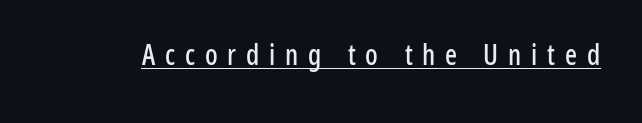
The image shows 28 px condensed sans-serif type, upright; set unusually wide letter spacing (+0.35 em), underlined; low stroke contrast and a medium x-height.
